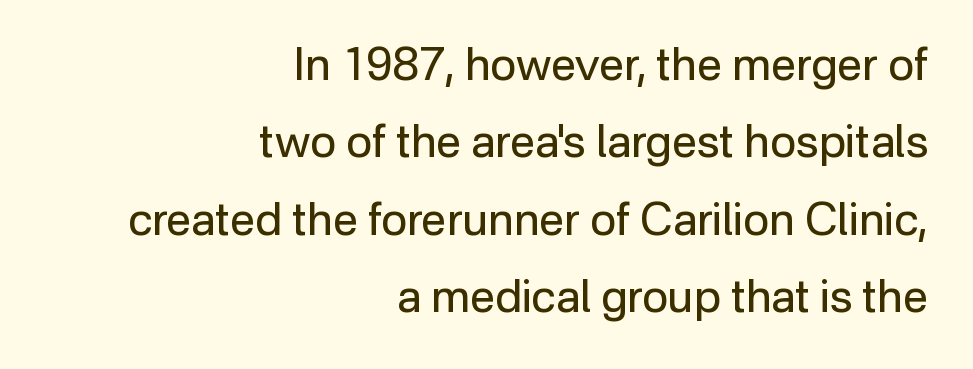
The image shows 45 px regular-weight sans-serif type, upright; set right-aligned, line spacing 1.72x, normal letter spacing, not underlined; low stroke contrast and a medium x-height.
